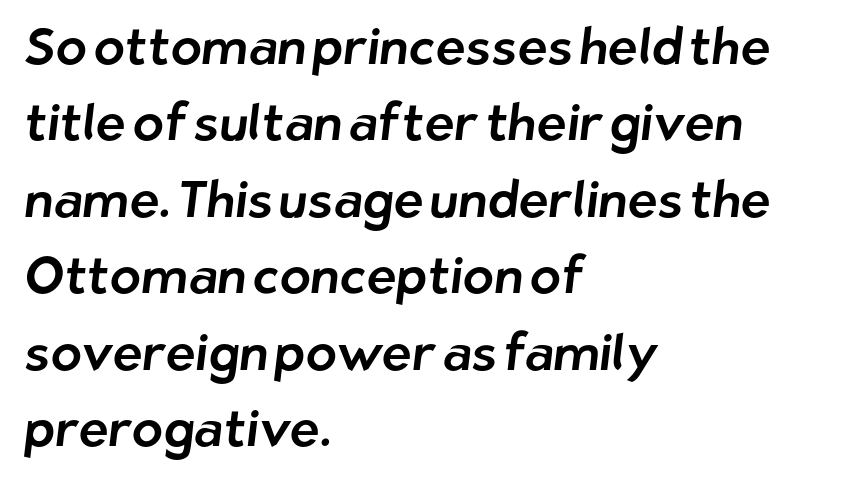
Line spacing here is normal. You can tell from the bare stems that sans-serif type was used. The face used here is proportionally spaced, like ordinary book or web type. Bare-footed words on every line.
